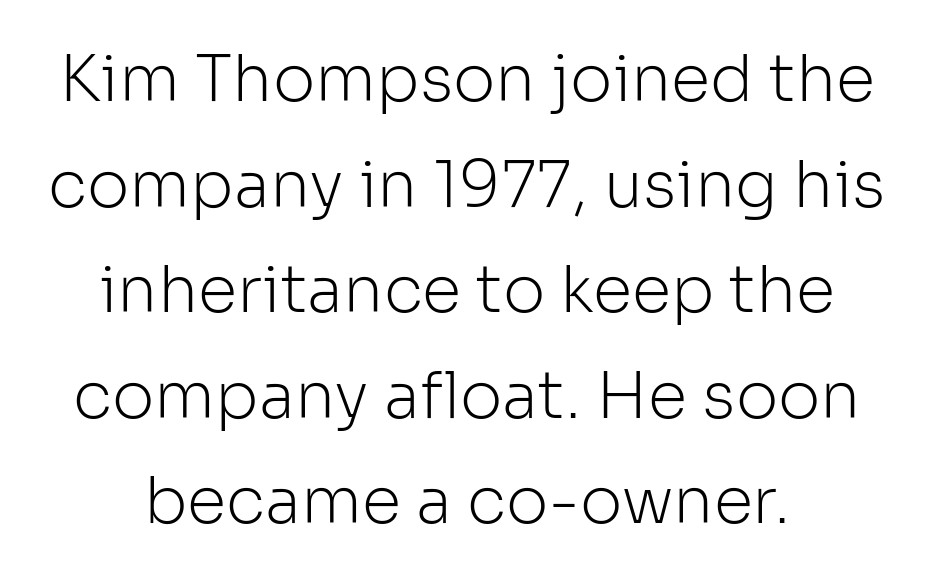
The image shows 64 px light sans-serif type, upright; set normal line spacing (1.65x), normal letter spacing, not underlined; low stroke contrast and a medium x-height.
